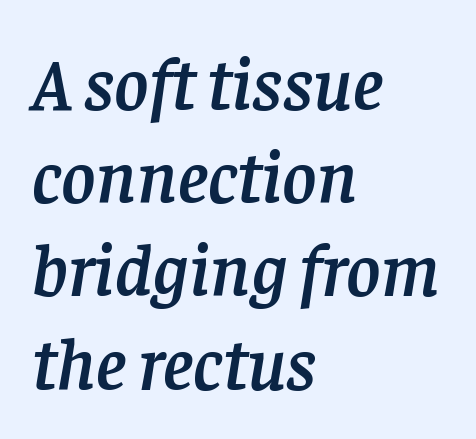
Line starts are locked; line ends wander. Regarding serifs, this sample has them. The passage shown is typed in a proportional face where columns would drift. The designer left line spacing at the default. Slant detected: the letters are inclined.
